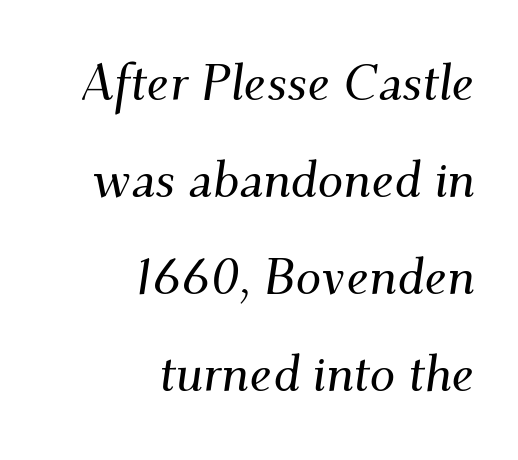
Q: Is the text italic (slanted)? A: Yes, it leans right by about 9 degrees.
Q: Is the typeface a serif or a sans-serif typeface? A: Serif.
Q: Is the text underlined? A: No.
Q: How is the paragraph aligned? A: Right-aligned.
Q: Is the spacing between letters normal or unusually wide? A: Normal.
Q: Is the spacing between lines tight, normal or loose? A: Loose.
Q: Width (condensed, normal, or wide)? A: Normal.
Q: Stroke contrast? A: Medium.
Q: x-height? A: Small.
Q: Monospaced? A: No.
